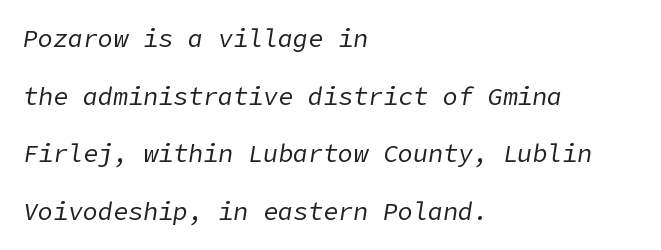
The image shows 25 px text type, italic (leaning right); set left-aligned, loose line spacing (2.31x), normal letter spacing, not underlined.
